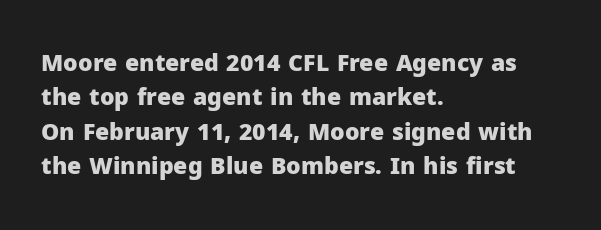
Q: Is the text bold? A: Yes.
Q: Is the text italic (slanted)? A: No, it is upright.
Q: Is the text underlined? A: No.
Q: How is the paragraph aligned? A: Left-aligned.
Q: Is the spacing between letters normal or unusually wide? A: Normal.
Q: Is the spacing between lines tight, normal or loose? A: Normal.
